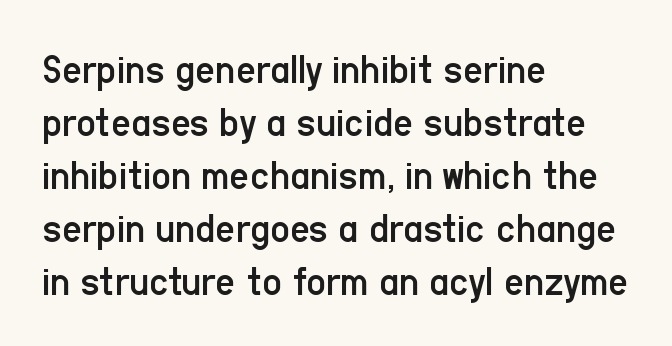
{"serif": "no", "italic": "no", "bold": "no", "weight": "regular", "width": "condensed", "stroke_contrast": "low", "x_height": "medium", "monospaced": "no", "underline": "no", "align": "left", "line_spacing_ratio": 1.23, "letter_spacing": "normal", "letter_spacing_em": 0.0, "glyph_px": 43}
